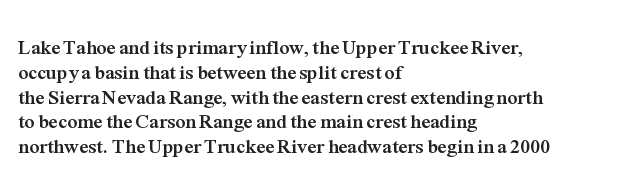
{"italic": "no", "bold": "yes", "underline": "no", "align": "left", "line_spacing_ratio": 1.24, "letter_spacing": "normal", "letter_spacing_em": 0.0, "glyph_px": 20}
